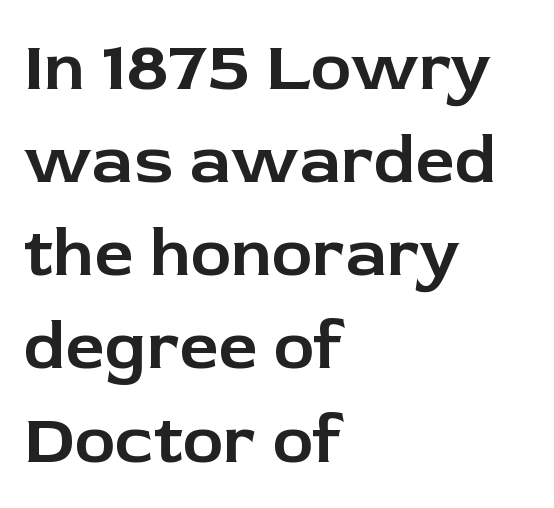
Observe the absence of serifs on each vertical stroke in this sample. Is there any slant? The stems are plumb. Default kerning and tracking; the words read as compact shapes. No word sits above an underline. Visually the block forms a straight wall on the left and a jagged coastline on the right. You could not count columns in this text — the font is proportionally spaced.
